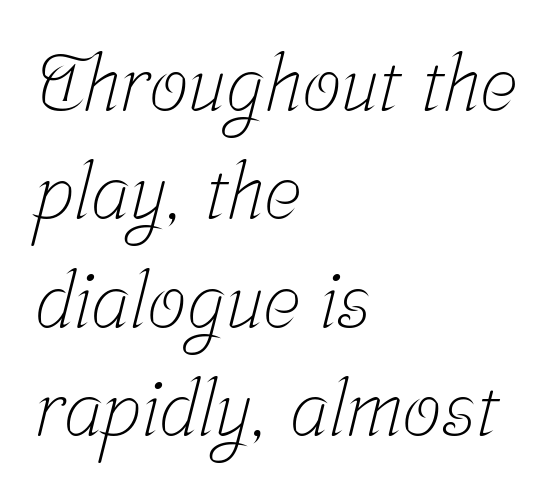
The image shows 78 px light, condensed serif type; set left-aligned, normal line spacing (1.39x), normal letter spacing, not underlined; low stroke contrast and a medium x-height.
